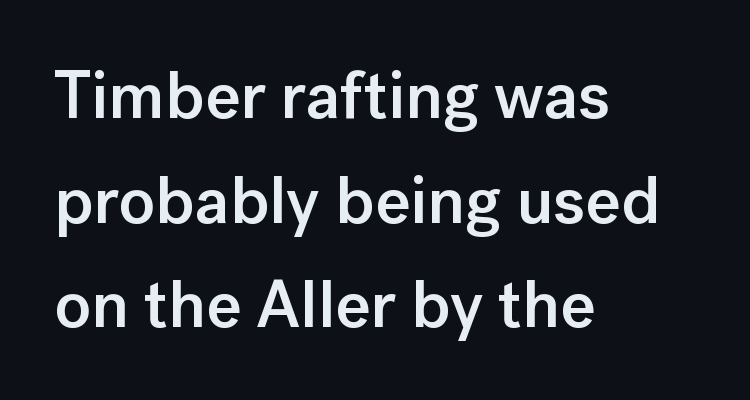
The image shows 67 px semibold sans-serif type, upright; set left-aligned, normal line spacing (1.56x), normal letter spacing, not underlined; low stroke contrast and a medium x-height.
